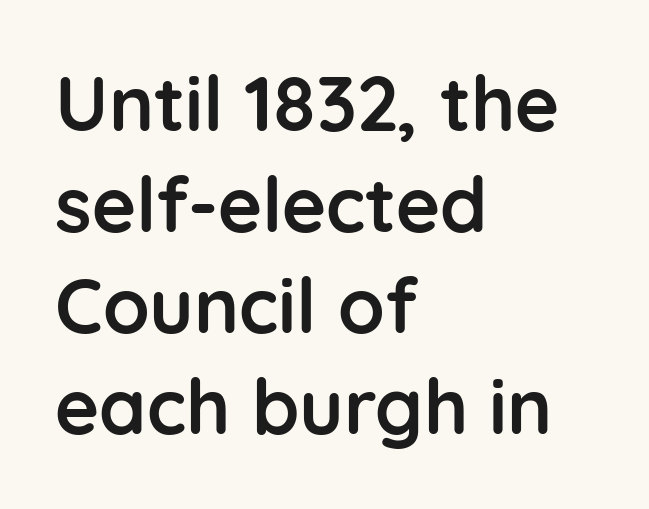
The image shows 76 px semibold sans-serif type, upright; set left-aligned, normal line spacing (1.33x), normal letter spacing, not underlined; low stroke contrast and a medium x-height.
